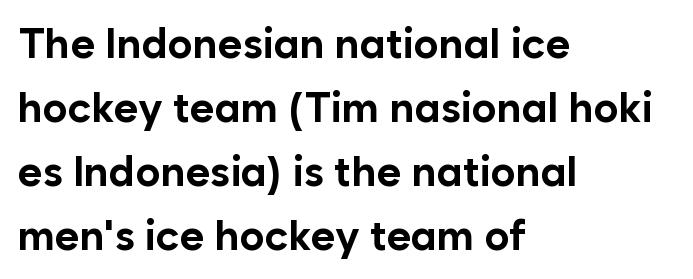
The image shows 42 px bold sans-serif type, upright; set left-aligned, normal line spacing (1.52x), normal letter spacing, not underlined; low stroke contrast and a medium x-height.
